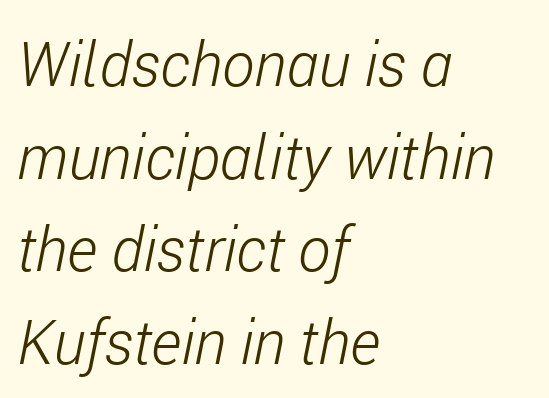
{"italic": "yes", "lean": "right", "slant_degrees": 11, "bold": "no", "weight": "light", "width": "condensed", "stroke_contrast": "low", "x_height": "medium", "monospaced": "no", "underline": "no", "align": "left", "line_spacing": "normal", "line_spacing_ratio": 1.52, "letter_spacing": "normal", "letter_spacing_em": 0.0, "glyph_px": 61}
